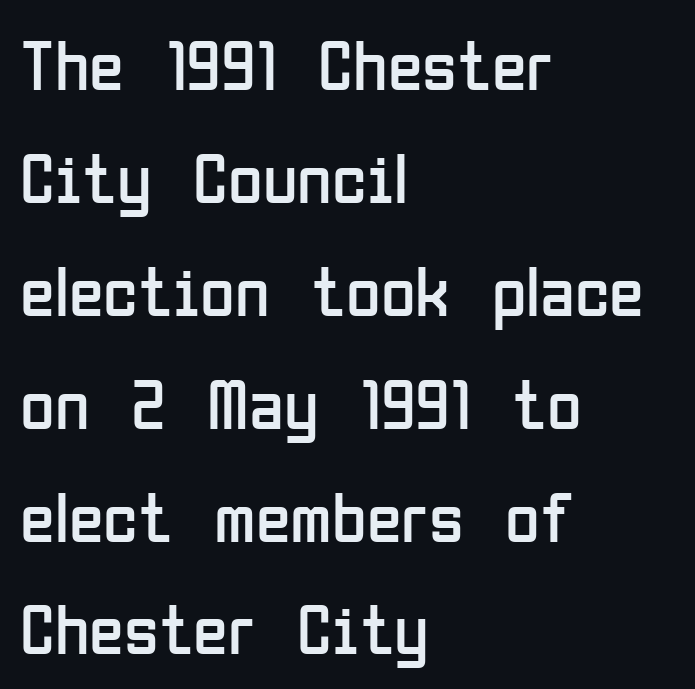
{"serif": "no", "italic": "no", "bold": "no", "weight": "regular", "width": "condensed", "stroke_contrast": "low", "x_height": "medium", "monospaced": "no", "underline": "no", "align": "left", "line_spacing": "normal", "line_spacing_ratio": 1.59, "letter_spacing": "normal", "letter_spacing_em": 0.0, "glyph_px": 71}
